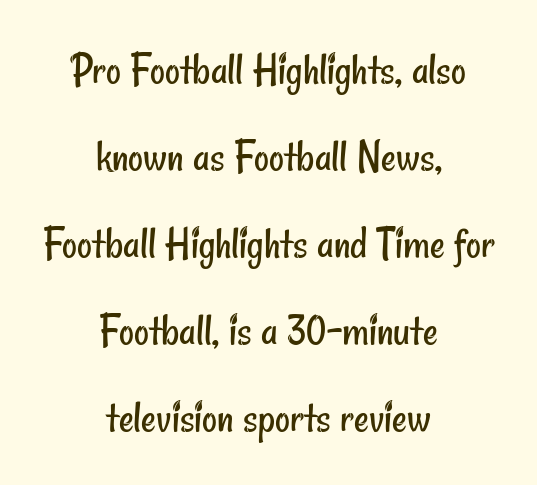
The image shows 46 px regular-weight, condensed sans-serif type; set centered, line spacing 1.89x, normal letter spacing, not underlined; low stroke contrast and a small x-height.
